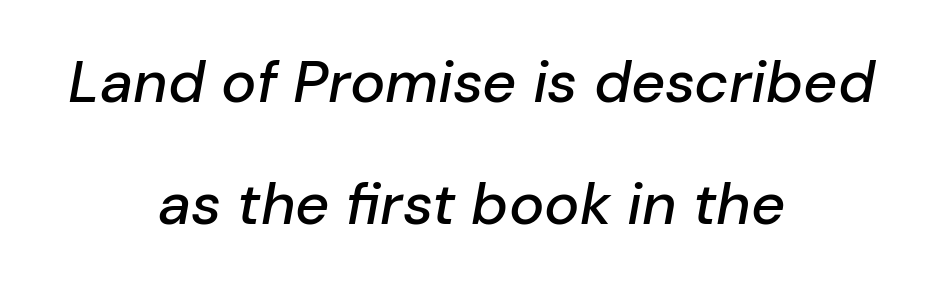
Quick note: underline off. The lines in this sample share a center point and differ in where they start and stop. Each letter keeps its own natural width here, so spacing adapts to shape. Caption: standard tracking, unaltered. Summary of vertical rhythm: relaxed, with wide interline spacing.
